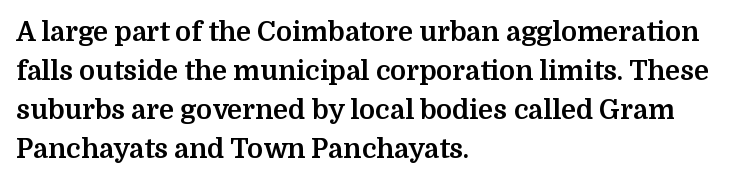
The image shows 27 px bold type, upright; set left-aligned, normal line spacing (1.44x), normal letter spacing, not underlined.
